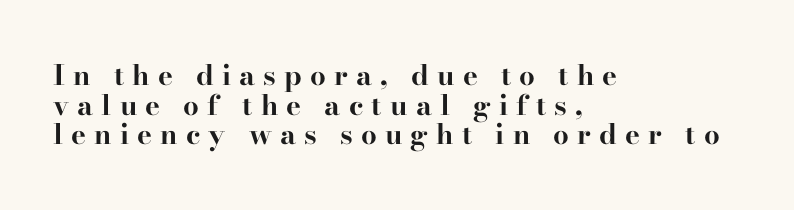
Q: Is the text bold? A: Yes.
Q: Is the text italic (slanted)? A: No, it is upright.
Q: Is the typeface a serif or a sans-serif typeface? A: Serif.
Q: Is the text underlined? A: No.
Q: How is the paragraph aligned? A: Left-aligned.
Q: Is the spacing between letters normal or unusually wide? A: Unusually wide.
Q: Is the spacing between lines tight, normal or loose? A: Tight.
Q: Width (condensed, normal, or wide)? A: Wide.
Q: Stroke contrast? A: High.
Q: x-height? A: Small.
Q: Monospaced? A: No.
